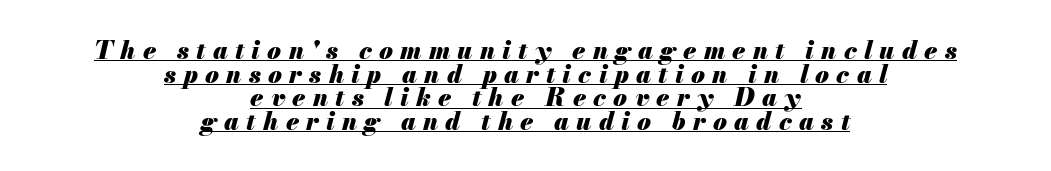
In terms of letterspacing, this is a distinctly airy, spread setting. Every word sits above its own underline. The rag falls on both sides of this text block equally. Style check: oblique. What's the leading like? Squeezed, with rows nearly overlapping.
